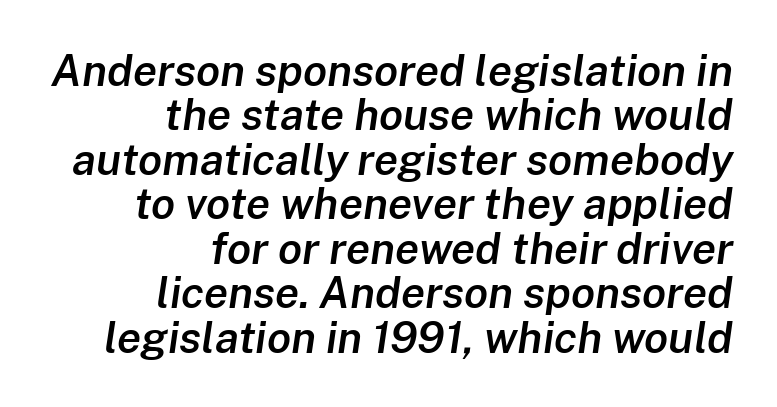
{"italic": "yes", "lean": "right", "slant_degrees": 8, "bold": "semi", "weight": "semibold", "width": "normal", "stroke_contrast": "low", "x_height": "medium", "monospaced": "no", "underline": "no", "align": "right", "line_spacing": "tight", "line_spacing_ratio": 1.01, "letter_spacing": "normal", "letter_spacing_em": 0.0, "glyph_px": 44}
